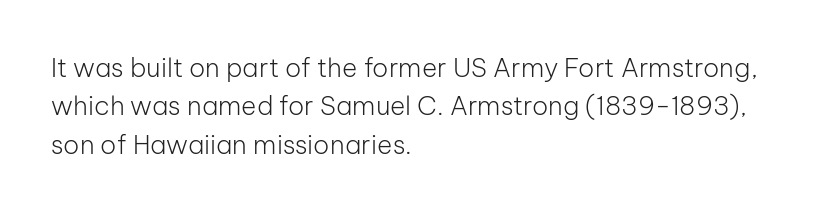
The image shows 26 px text type, upright; set left-aligned, normal line spacing (1.48x), normal letter spacing, not underlined.
